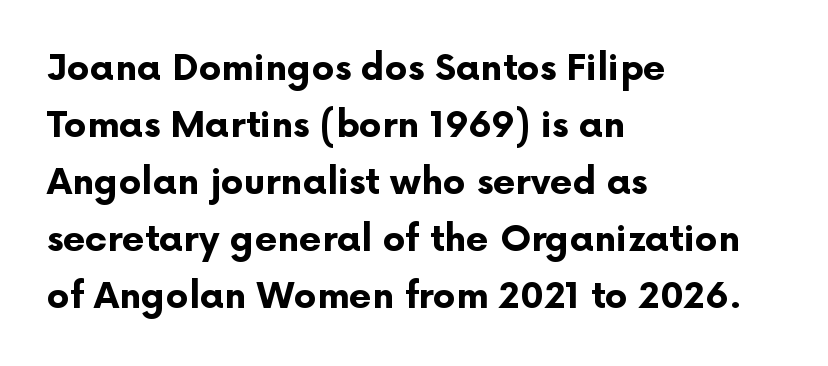
The image shows 36 px bold sans-serif type, upright; set left-aligned, normal line spacing (1.58x), normal letter spacing, not underlined; low stroke contrast and a medium x-height.
